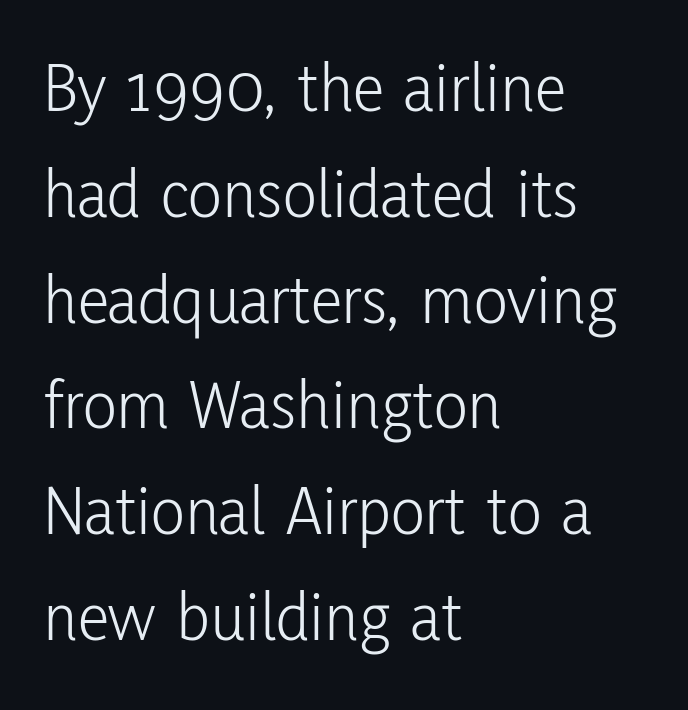
{"serif": "no", "italic": "no", "bold": "no", "weight": "light", "width": "condensed", "stroke_contrast": "low", "x_height": "medium", "monospaced": "no", "underline": "no", "align": "left", "line_spacing": "normal", "line_spacing_ratio": 1.49, "letter_spacing": "normal", "letter_spacing_em": 0.0, "glyph_px": 71}
